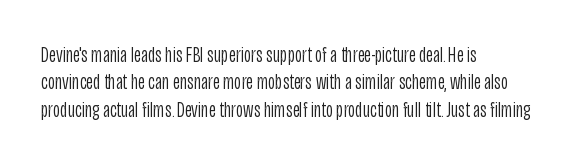
{"italic": "no", "bold": "no", "underline": "no", "align": "left", "line_spacing": "normal", "line_spacing_ratio": 1.25, "letter_spacing": "normal", "letter_spacing_em": 0.0, "glyph_px": 22}
